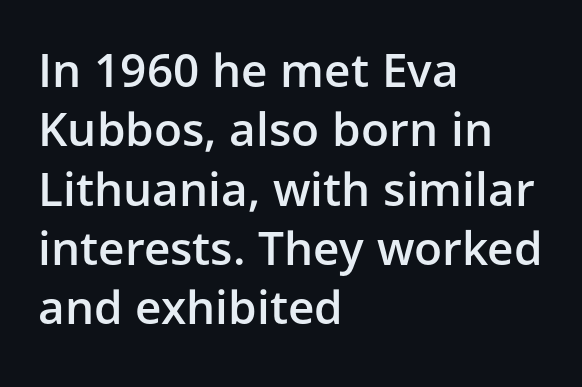
Q: Is the text bold? A: Semi-bold.
Q: Is the text italic (slanted)? A: No, it is upright.
Q: Is the typeface a serif or a sans-serif typeface? A: Sans-serif.
Q: Is the text underlined? A: No.
Q: How is the paragraph aligned? A: Left-aligned.
Q: Is the spacing between letters normal or unusually wide? A: Normal.
Q: Is the spacing between lines tight, normal or loose? A: Normal.
Q: Width (condensed, normal, or wide)? A: Normal.
Q: Stroke contrast? A: Low.
Q: x-height? A: Medium.
Q: Monospaced? A: No.
